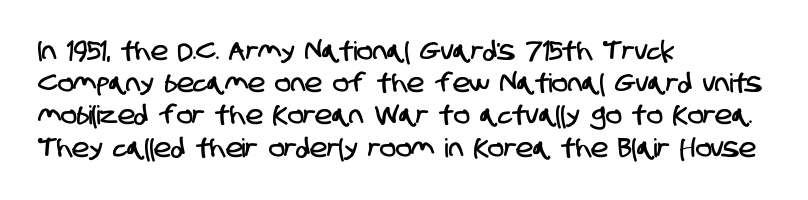
The image shows 26 px text type; set left-aligned, line spacing 1.24x, normal letter spacing, not underlined.
